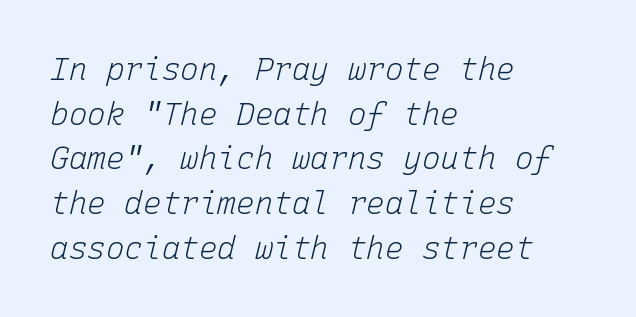
{"italic": "yes", "lean": "right", "slant_degrees": 15, "bold": "no", "weight": "light", "width": "normal", "stroke_contrast": "low", "x_height": "medium", "monospaced": "yes", "underline": "no", "align": "left", "line_spacing": "normal", "line_spacing_ratio": 1.44, "letter_spacing": "normal", "letter_spacing_em": 0.0, "glyph_px": 31}
